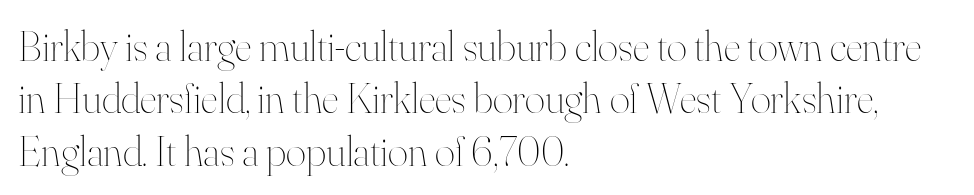
This sample uses plain, unmodified letter spacing. One-word summary of the alignment: left. In terms of posture, this sample is upright. Vertical stems look standard width or narrower in stroke. The space directly below the letters is spotless.
